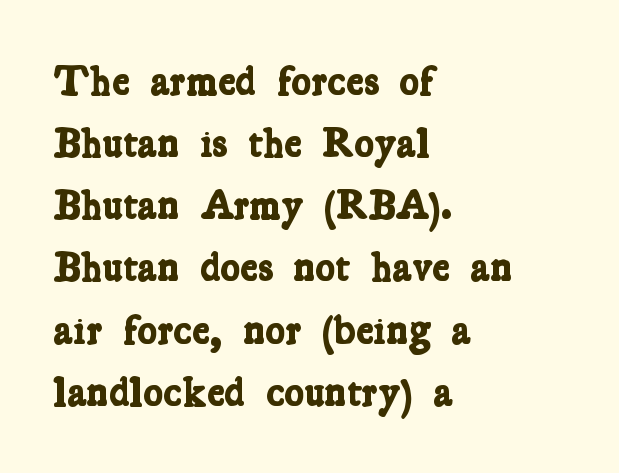
Q: Is the text bold? A: Yes.
Q: Is the typeface a serif or a sans-serif typeface? A: Serif.
Q: Is the text underlined? A: No.
Q: How is the paragraph aligned? A: Left-aligned.
Q: Is the spacing between letters normal or unusually wide? A: Normal.
Q: Is the spacing between lines tight, normal or loose? A: Normal.
Q: Width (condensed, normal, or wide)? A: Condensed.
Q: Stroke contrast? A: Low.
Q: x-height? A: Medium.
Q: Monospaced? A: No.
